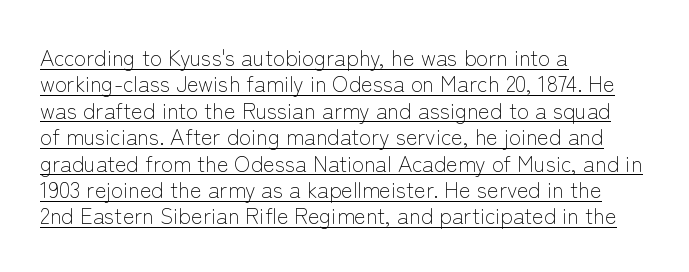
{"italic": "no", "bold": "no", "underline": "yes", "align": "left", "line_spacing_ratio": 1.2, "letter_spacing": "normal", "letter_spacing_em": 0.0, "glyph_px": 22}
